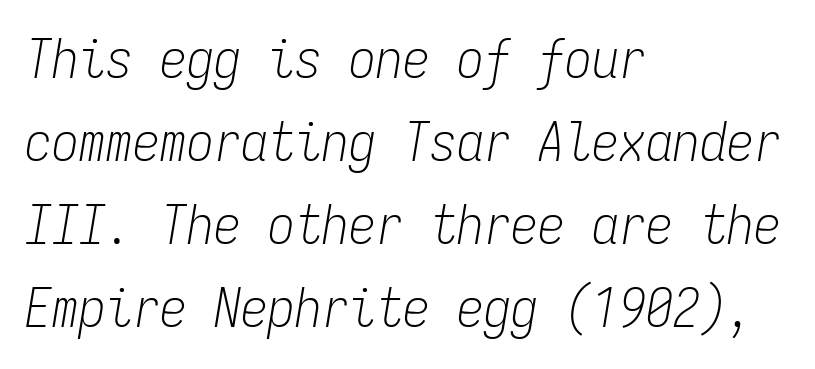
The image shows 54 px light, condensed type, italic (leaning right), monospaced; set left-aligned, normal line spacing (1.54x), normal letter spacing, not underlined; low stroke contrast and a medium x-height.
